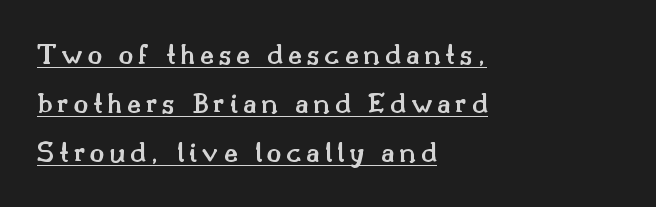
The image shows 30 px semibold serif type, upright; set left-aligned, normal line spacing (1.64x), underlined; medium stroke contrast and a small x-height.
